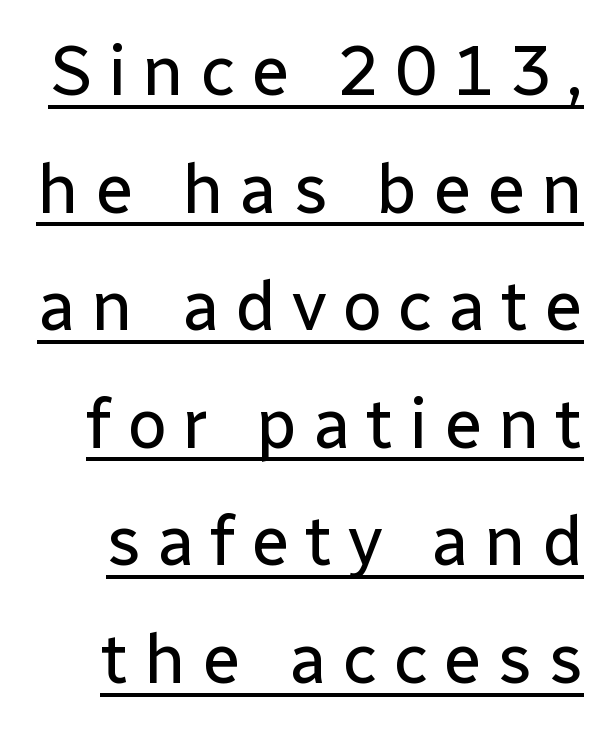
Notice how a bar underscores the lettering throughout. How would I describe the line gaps? Plain and ordinary. Letter spacing: wide. A light-to-regular cut is what we see here. Each letter keeps its own natural width here, so spacing adapts to shape. Nope, no serifs anywhere on these letters.
